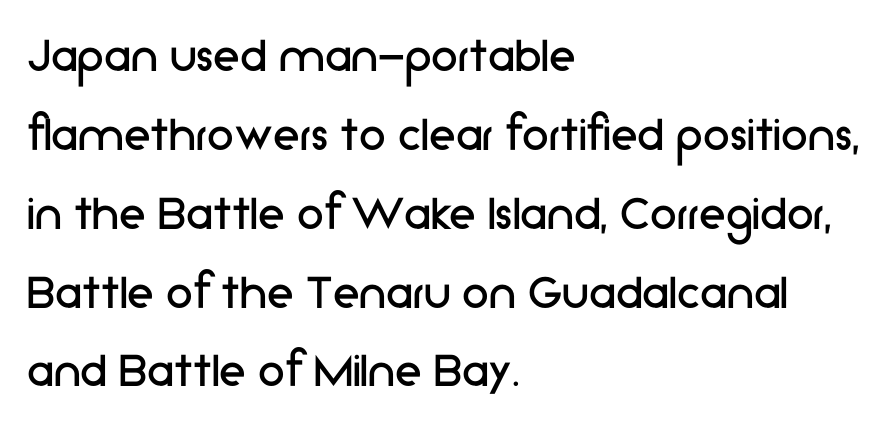
Q: Is the text bold? A: No.
Q: Is the text italic (slanted)? A: No, it is upright.
Q: Is the typeface a serif or a sans-serif typeface? A: Sans-serif.
Q: Is the text underlined? A: No.
Q: How is the paragraph aligned? A: Left-aligned.
Q: Is the spacing between letters normal or unusually wide? A: Normal.
Q: Is the spacing between lines tight, normal or loose? A: Normal.
Q: Width (condensed, normal, or wide)? A: Normal.
Q: Stroke contrast? A: Low.
Q: x-height? A: Medium.
Q: Monospaced? A: No.
